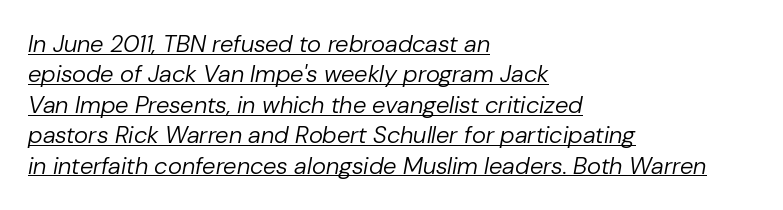
{"italic": "yes", "lean": "right", "slant_degrees": 10, "bold": "no", "underline": "yes", "align": "left", "line_spacing": "normal", "line_spacing_ratio": 1.27, "letter_spacing": "normal", "letter_spacing_em": 0.0, "glyph_px": 24}
